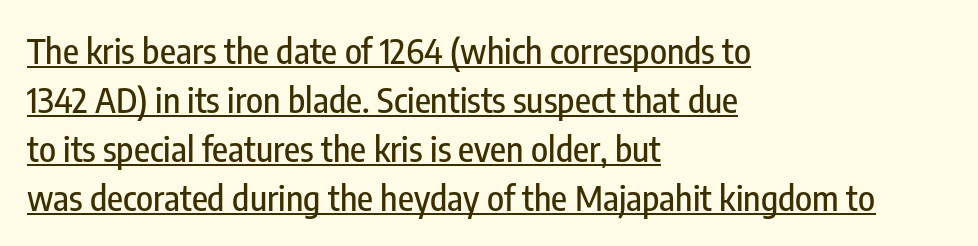
The image shows 35 px condensed sans-serif type, upright; set left-aligned, normal line spacing (1.4x), normal letter spacing, underlined; low stroke contrast and a medium x-height.
